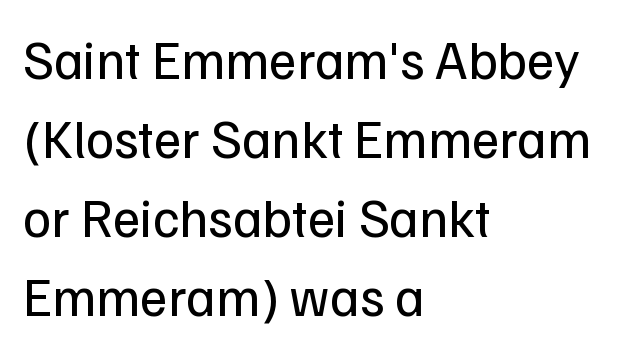
{"serif": "no", "italic": "no", "bold": "no", "weight": "regular", "width": "normal", "stroke_contrast": "low", "x_height": "medium", "monospaced": "no", "underline": "no", "align": "left", "line_spacing": "normal", "line_spacing_ratio": 1.46, "letter_spacing": "normal", "letter_spacing_em": 0.0, "glyph_px": 54}
